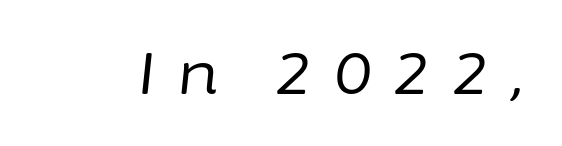
The image shows 59 px regular-weight type, italic (leaning right); set unusually wide letter spacing (+0.36 em), not underlined; low stroke contrast and a medium x-height.
